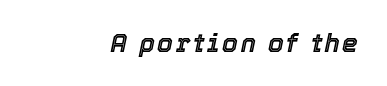
Q: Is the text italic (slanted)? A: Yes, it leans right by about 12 degrees.
Q: Is the text underlined? A: No.
Q: How is the paragraph aligned? A: Right-aligned.
